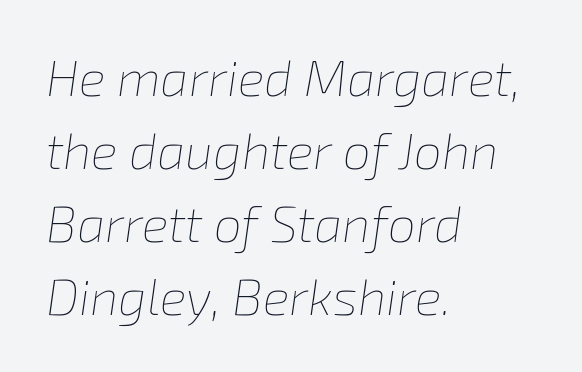
Think standard paragraph weight, or any step lighter than that. Teacher's note: observe the even left margin — that is flush-left alignment. How would I describe the line gaps? Plain and ordinary. Tracking here is standard; glyphs follow each other at the usual distance. The passage shown is typed in a proportional face where columns would drift.
